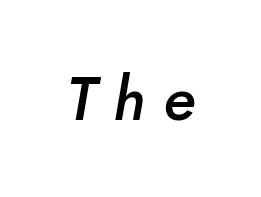
The image shows 61 px semibold type, italic (leaning right); set unusually wide letter spacing (+0.29 em), not underlined; low stroke contrast and a small x-height.
